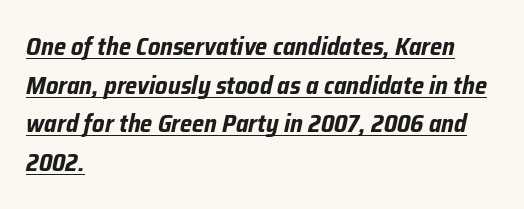
This rendering features underlined lettering. This sample uses an oblique cut, with every glyph tilted off the vertical. Leftover space on each line is placed entirely after the last word. The designer left line spacing at the default.
